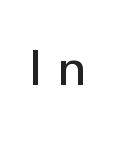
Ascenders rise straight up at ninety degrees. In terms of letterspacing, this is a distinctly airy, spread setting. This is sans-serif lettering, the kind often seen on screens and signage. Think of a printed novel: that variable character pitch is what you see here. Reading down the block, your eye returns to a fixed left position each line. The specimen omits any rule beneath the text block's lines.
